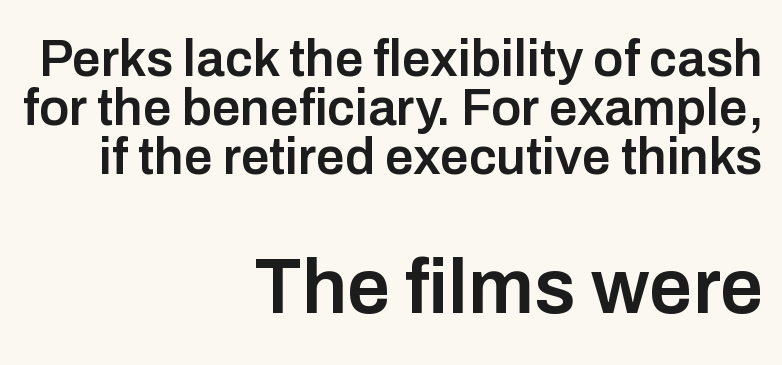
The ragged edge is on the left, which tells us the setting is flush right. Here the second block reads like a headline and the first like body copy. The typeface chosen for these lines omits serifs. Lines of text with bare space underneath. Summary of vertical rhythm: compact, with narrow interline spacing. Each letter keeps its own natural width here, so spacing adapts to shape.
